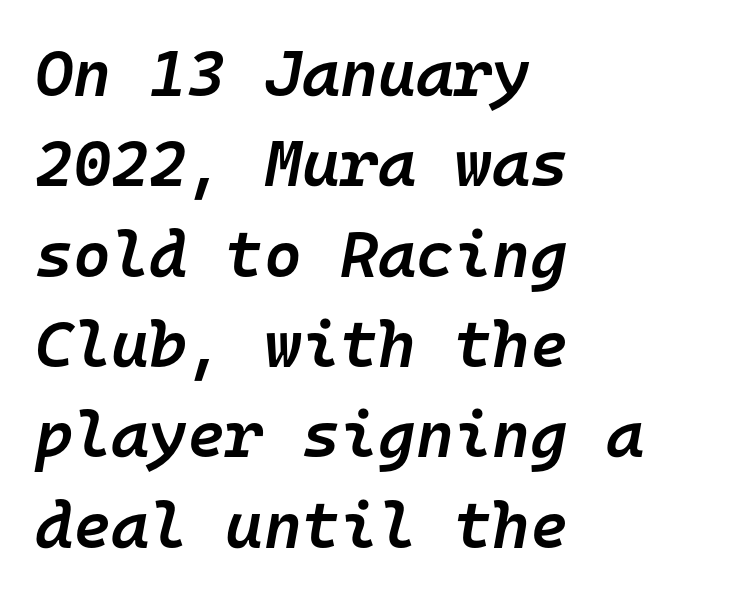
Just letters on the line, the space beneath them empty. Looks like terminal output: every glyph gets an equal slot. A typesetter would call this zero additional tracking. Every row of glyphs begins at an identical x-position on the left. There's an unmistakable incline to the writing here.
